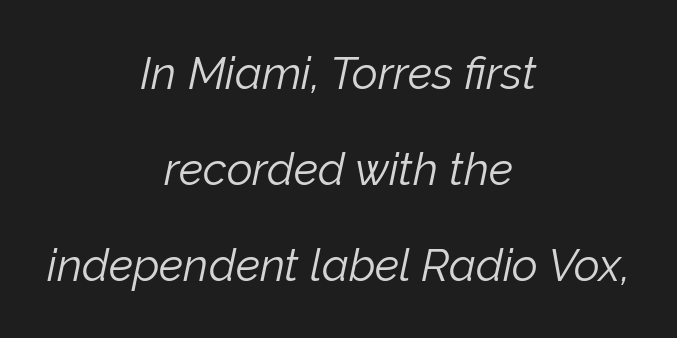
Summary of vertical rhythm: relaxed, with wide interline spacing. Would a proofreader flag this as italicized? Yes. Bare-footed words on every line. These lines keep a tight, regular rhythm from letter to letter. The lines in this sample share a center point and differ in where they start and stop.
